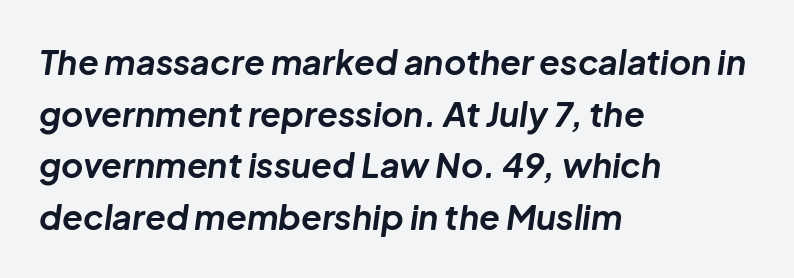
Rendered with sloped, italic letterforms. Baseline-to-baseline distance is the conventional proportion of letter height. Each word holds together tightly as a unit, with standard inter-letter gaps. The rag falls on the right side of this text block.
